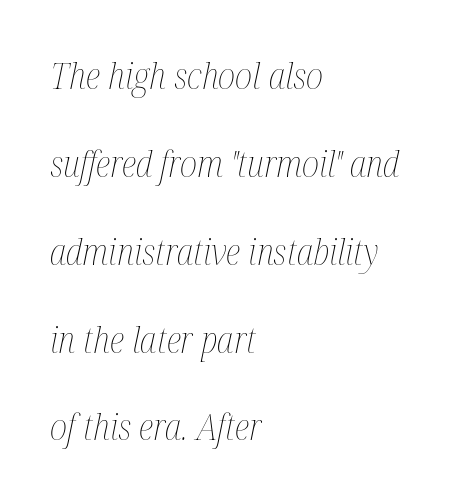
The image shows 36 px thin, condensed type, italic (leaning right); set left-aligned, loose line spacing (2.44x), normal letter spacing, not underlined; medium stroke contrast and a medium x-height.
